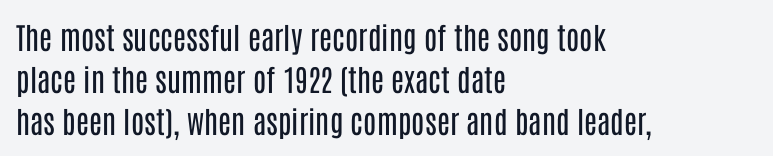
{"serif": "no", "italic": "no", "bold": "no", "weight": "regular", "width": "condensed", "stroke_contrast": "low", "x_height": "large", "monospaced": "no", "underline": "no", "align": "left", "line_spacing": "normal", "line_spacing_ratio": 1.4, "letter_spacing": "normal", "letter_spacing_em": 0.0, "glyph_px": 30}
